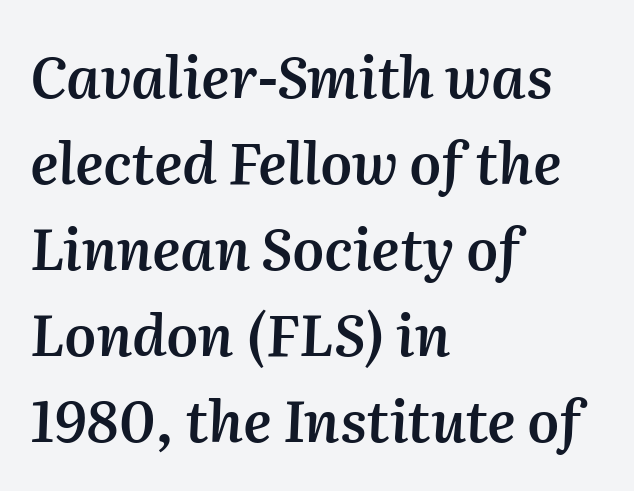
There is no visible air inserted between adjacent glyphs. Rows of type keep a routine distance in the vertical direction. Is this a fixed-width face? No — the glyphs have proportional, varying widths. As a designer I'd log this as weight 600, semibold.
